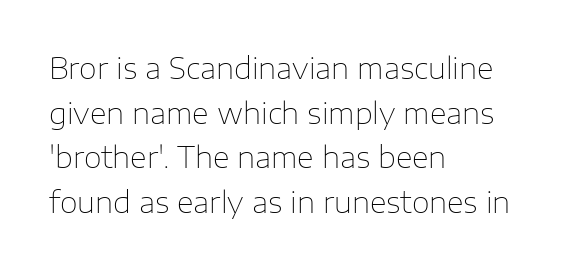
The block of text has a typical density, with ordinary space between rows. The passage shown is not bold in any degree. Clear beneath every line of the passage. Nobody touched the tracking dial on this one. Casual observation: everything's shoved over to the left. A sans-serif font was chosen for this passage.
